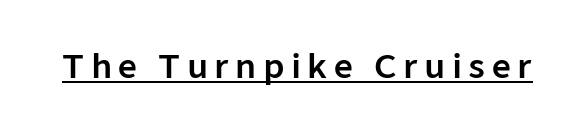
The characters display no serif detailing; their extremities are plain. The face used here is proportionally spaced, like ordinary book or web type. Posture: straight, roman, zero tilt. Looks like someone drew a line under every word here.
